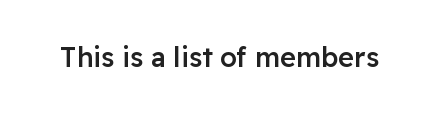
{"italic": "no", "bold": "semi", "underline": "no", "letter_spacing": "normal", "letter_spacing_em": 0.0, "glyph_px": 27}
